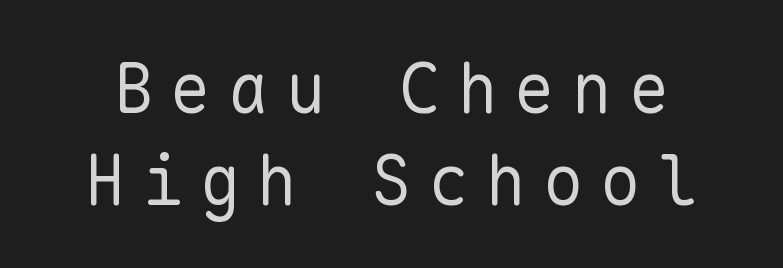
The image shows 69 px regular-weight sans-serif type, upright, monospaced; set normal line spacing (1.33x), unusually wide letter spacing (+0.23 em), not underlined; low stroke contrast and a medium x-height.
